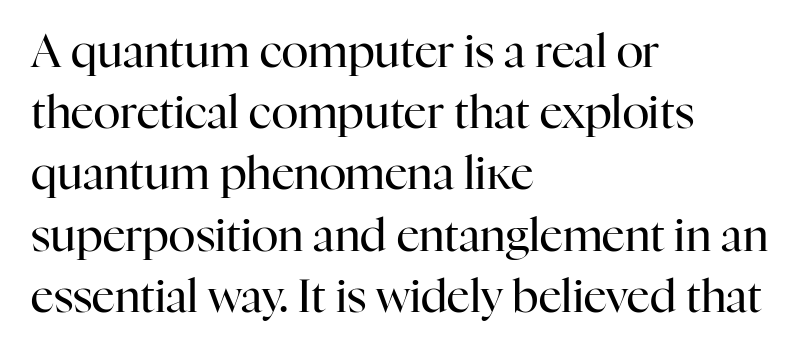
{"serif": "yes", "italic": "no", "bold": "no", "weight": "regular", "width": "normal", "stroke_contrast": "high", "x_height": "medium", "monospaced": "no", "underline": "no", "align": "left", "line_spacing": "normal", "line_spacing_ratio": 1.36, "letter_spacing": "normal", "letter_spacing_em": 0.0, "glyph_px": 45}
